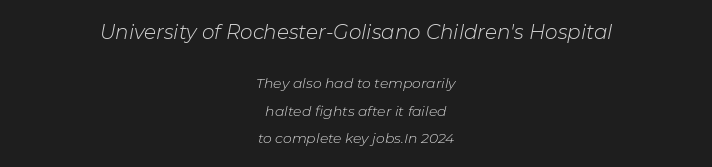
Nothing heavy about these letters — not bold at all. Each new line begins a long way beneath the previous one. Of the two passages, the one on top uses the larger point size. Is the block centered? Yes — each line is placed symmetrically about the middle. Default kerning and tracking; the words read as compact shapes. Underline: absent.
